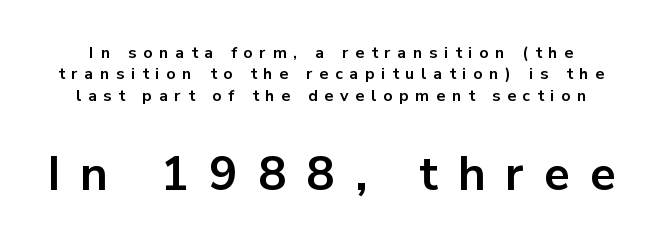
The image shows 47 px bold sans-serif type, upright; set normal line spacing (1.33x), unusually wide letter spacing (+0.43 em), not underlined; the second (bottom) block is 2.94x larger; low stroke contrast and a medium x-height.
